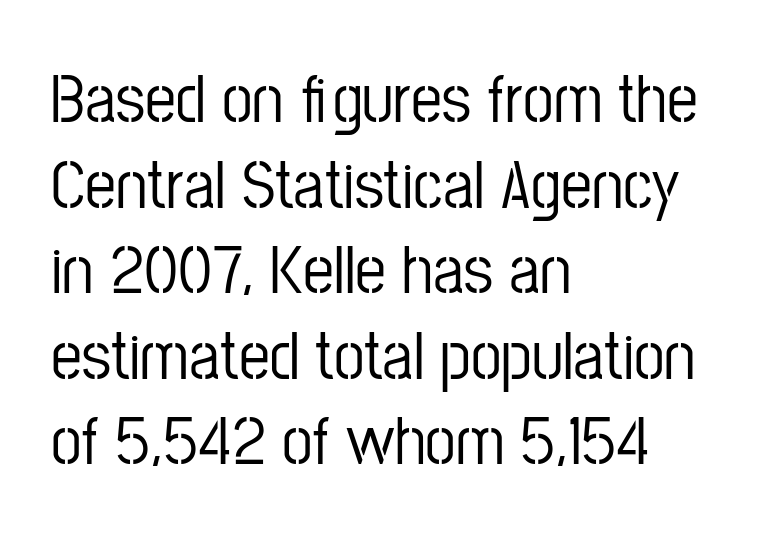
In CSS terms this would be text-align: left. Tracking here is standard; glyphs follow each other at the usual distance. The area under the type is left untouched. Varying glyph widths throughout — classic text-font behaviour. This is sans-serif lettering, the kind often seen on screens and signage. It's the straight-up-and-down kind of type.
